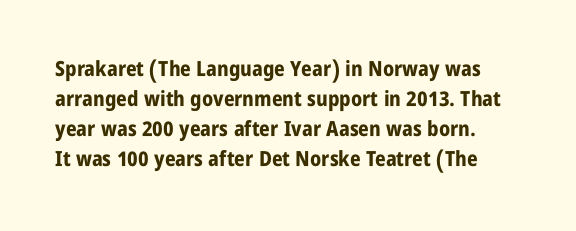
Q: Is the text bold? A: Yes.
Q: Is the text italic (slanted)? A: No, it is upright.
Q: Is the text underlined? A: No.
Q: Is the spacing between letters normal or unusually wide? A: Normal.
Q: Is the spacing between lines tight, normal or loose? A: Normal.
